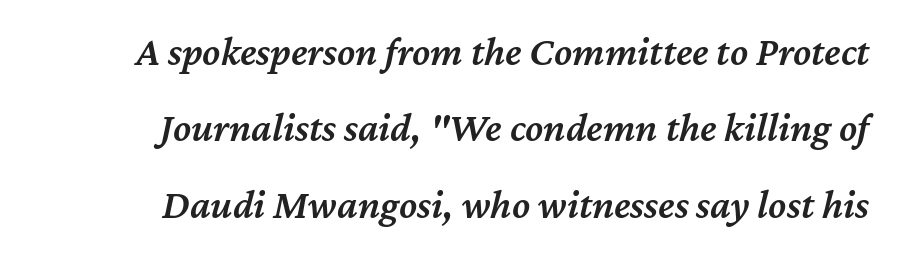
{"italic": "yes", "lean": "right", "slant_degrees": 12, "bold": "semi", "weight": "semibold", "width": "normal", "stroke_contrast": "medium", "x_height": "medium", "monospaced": "no", "underline": "no", "align": "right", "line_spacing_ratio": 1.86, "letter_spacing": "normal", "letter_spacing_em": 0.0, "glyph_px": 41}
